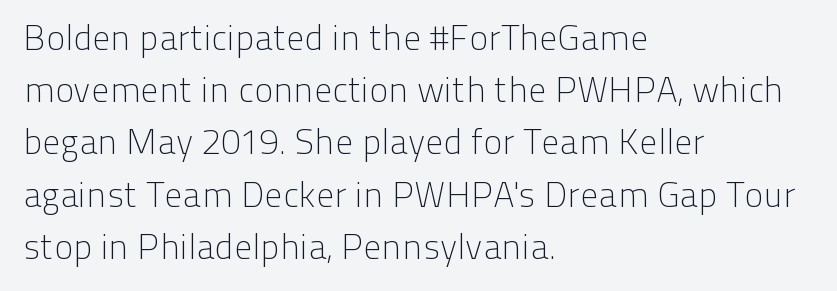
Q: Is the text bold? A: No.
Q: Is the text italic (slanted)? A: No, it is upright.
Q: Is the typeface a serif or a sans-serif typeface? A: Sans-serif.
Q: Is the text underlined? A: No.
Q: How is the paragraph aligned? A: Left-aligned.
Q: Is the spacing between letters normal or unusually wide? A: Normal.
Q: Is the spacing between lines tight, normal or loose? A: Normal.
Q: Width (condensed, normal, or wide)? A: Normal.
Q: Stroke contrast? A: Low.
Q: x-height? A: Medium.
Q: Monospaced? A: No.
